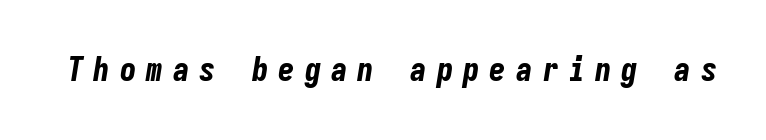
{"italic": "yes", "lean": "right", "slant_degrees": 9, "bold": "yes", "weight": "bold", "width": "condensed", "stroke_contrast": "low", "x_height": "medium", "monospaced": "yes", "underline": "no", "letter_spacing": "wide", "letter_spacing_em": 0.3, "glyph_px": 33}
